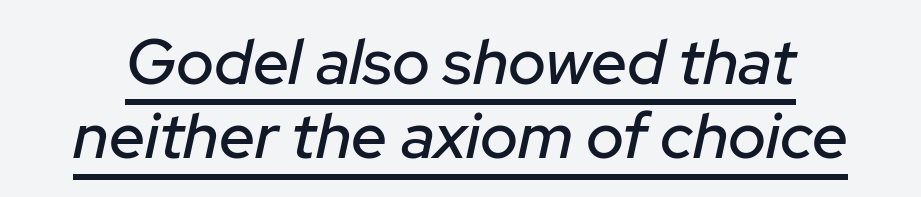
The image shows 64 px text type, italic (leaning right); set line spacing 1.16x, normal letter spacing, underlined; low stroke contrast and a medium x-height.
